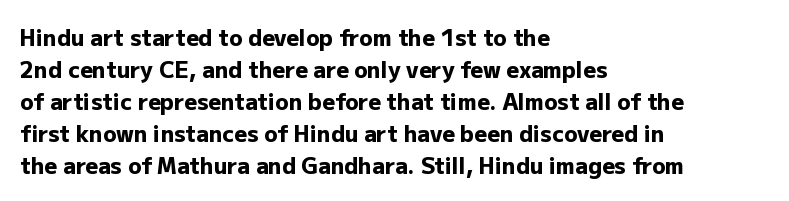
Q: Is the text bold? A: Yes.
Q: Is the text italic (slanted)? A: No, it is upright.
Q: Is the text underlined? A: No.
Q: How is the paragraph aligned? A: Left-aligned.
Q: Is the spacing between letters normal or unusually wide? A: Normal.
Q: Is the spacing between lines tight, normal or loose? A: Normal.
